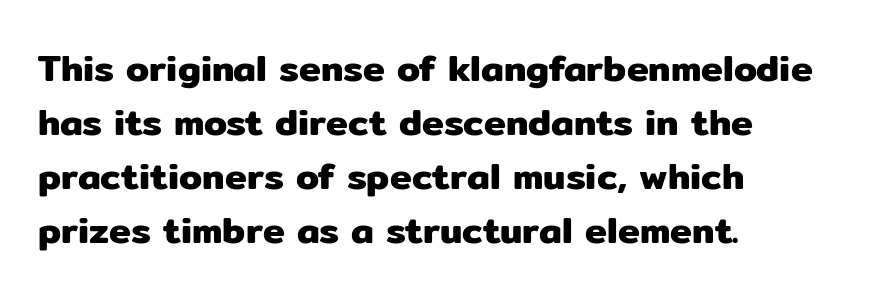
Q: Is the text italic (slanted)? A: No, it is upright.
Q: Is the typeface a serif or a sans-serif typeface? A: Sans-serif.
Q: Is the text underlined? A: No.
Q: How is the paragraph aligned? A: Left-aligned.
Q: Is the spacing between letters normal or unusually wide? A: Normal.
Q: Is the spacing between lines tight, normal or loose? A: Normal.
Q: Width (condensed, normal, or wide)? A: Normal.
Q: Stroke contrast? A: Low.
Q: x-height? A: Medium.
Q: Monospaced? A: No.
